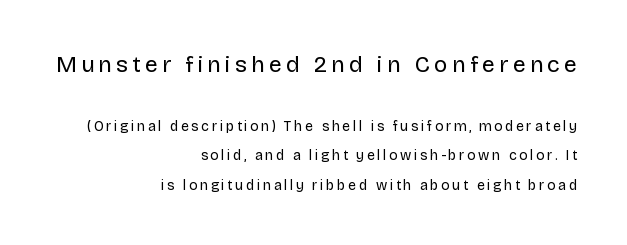
The image shows 23 px text type, upright; set right-aligned, loose line spacing (2.11x), not underlined; the first (top) block is 1.64x larger.
